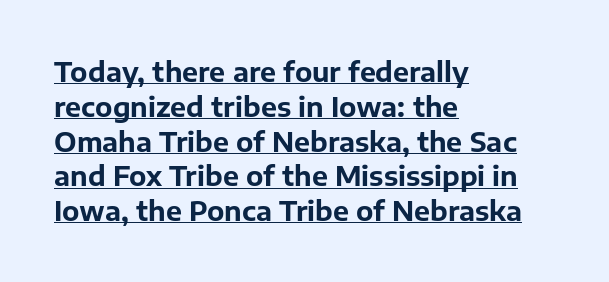
{"italic": "no", "bold": "yes", "underline": "yes", "align": "left", "line_spacing": "normal", "line_spacing_ratio": 1.29, "letter_spacing": "normal", "letter_spacing_em": 0.0, "glyph_px": 27}
